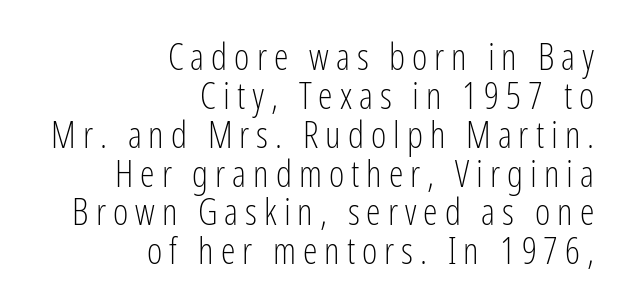
Q: Is the text bold? A: No.
Q: Is the text italic (slanted)? A: No, it is upright.
Q: Is the typeface a serif or a sans-serif typeface? A: Sans-serif.
Q: Is the text underlined? A: No.
Q: How is the paragraph aligned? A: Right-aligned.
Q: Is the spacing between lines tight, normal or loose? A: Tight.
Q: Width (condensed, normal, or wide)? A: Condensed.
Q: Stroke contrast? A: Low.
Q: x-height? A: Medium.
Q: Monospaced? A: No.
